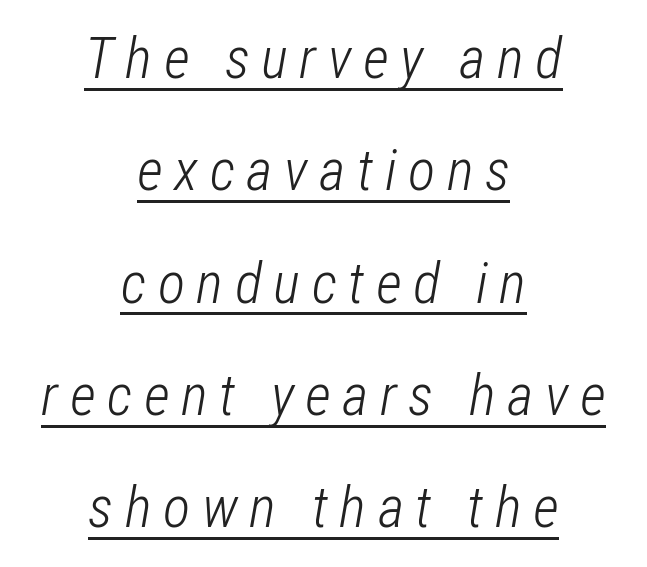
Posture: slanted. What stands out about the letter spacing? Its width — letters are far apart. Check the space under the baseline: a stroke is drawn there. Reading down the column, the eye jumps a long way to each next line. Compared with a typical body face, this is equally light or lighter still.
